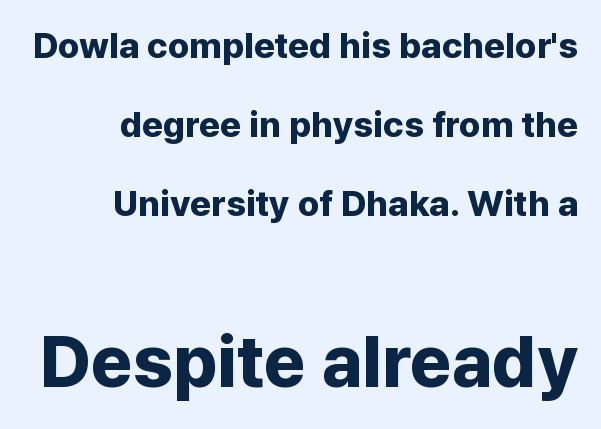
{"serif": "no", "italic": "no", "bold": "yes", "weight": "bold", "width": "normal", "stroke_contrast": "low", "x_height": "medium", "monospaced": "no", "underline": "no", "align": "right", "line_spacing": "loose", "line_spacing_ratio": 2.2, "letter_spacing": "normal", "letter_spacing_em": 0.0, "larger_block": "second", "size_ratio": 2.0, "glyph_px": 72}
